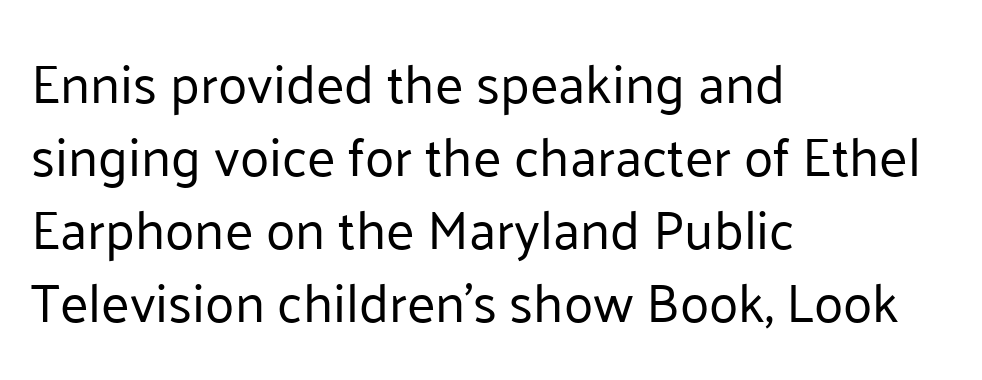
{"serif": "no", "italic": "no", "bold": "no", "weight": "regular", "width": "normal", "stroke_contrast": "low", "x_height": "medium", "monospaced": "no", "underline": "no", "align": "left", "line_spacing": "normal", "line_spacing_ratio": 1.35, "letter_spacing": "normal", "letter_spacing_em": 0.0, "glyph_px": 54}
